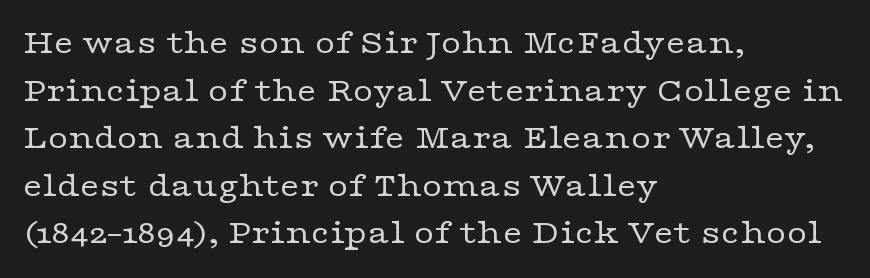
Check the space under the baseline: it is left empty. All the whitespace from short lines collects on the right. Each stroke keeps to a modest, everyday thickness or less. Interline gaps are of average width in this sample. Nope, not italic — everything's standing straight.
